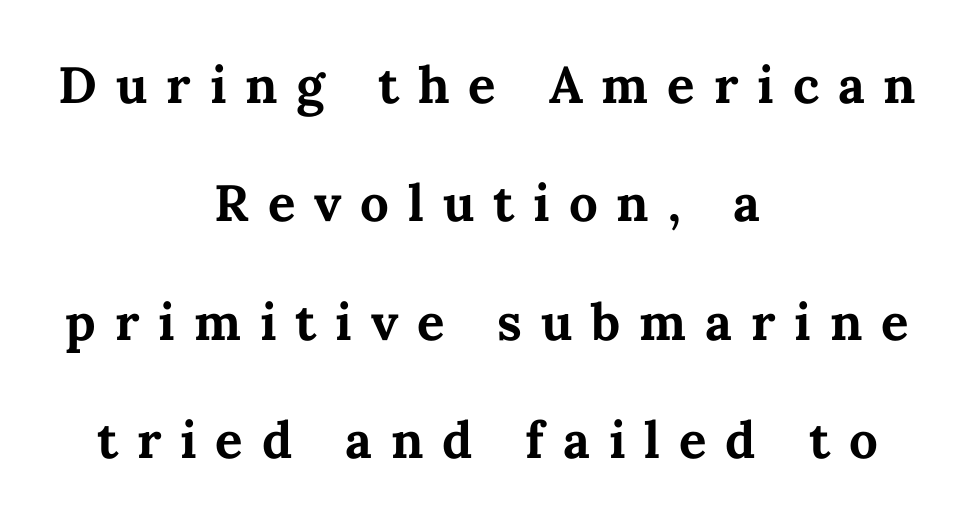
Tracking here is generous; glyphs stand well apart from one another. It's the straight-up-and-down kind of type. Honestly, there is no underline to notice here at all. Short and long lines alike share a common midpoint. The rendering uses natural spacing where letterforms have individual widths.
